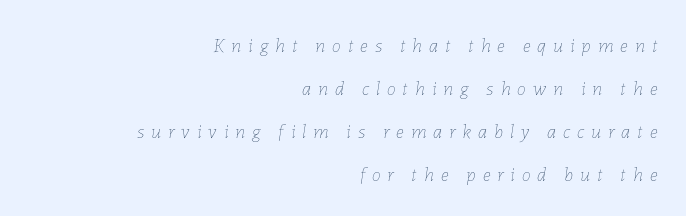
{"italic": "yes", "lean": "right", "slant_degrees": 7, "bold": "no", "underline": "no", "align": "right", "line_spacing": "loose", "line_spacing_ratio": 2.15, "letter_spacing": "wide", "letter_spacing_em": 0.35, "glyph_px": 20}
